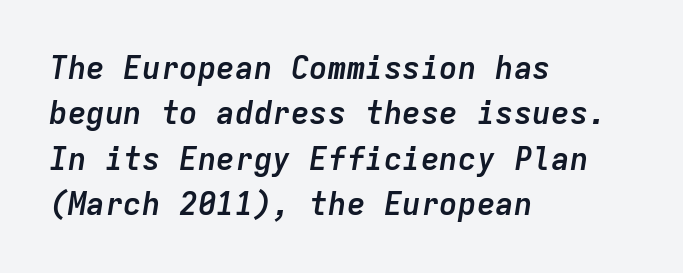
Do the characters align in a grid? Yes, the font is monospaced. Strokes here are thick enough to call this a true bold. Glyph-to-glyph distance matches everyday printed text. The text carries the slant typical of an italic or oblique font.
